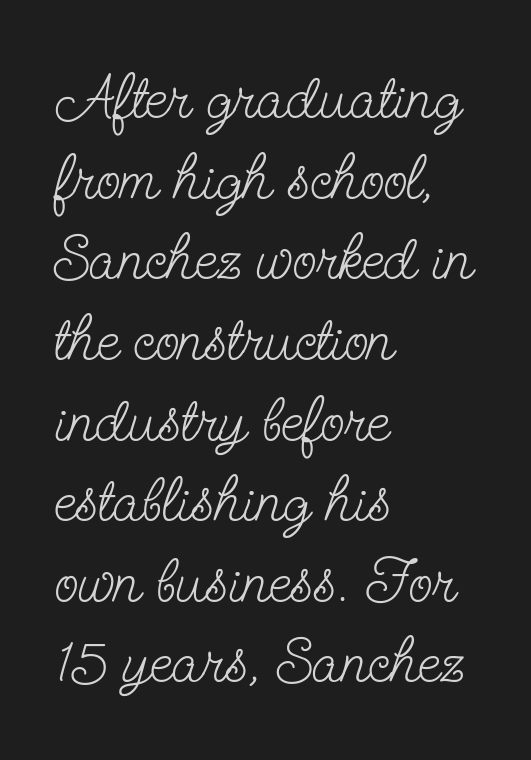
The letters advance in unequal steps, a hallmark of proportional type. Each letter's strokes conclude with small projecting serifs. A clean baseline with only descenders dipping below it. Typeset ragged right — the left edge is the straight one. Does extra space separate the letters? No, they use regular spacing.
